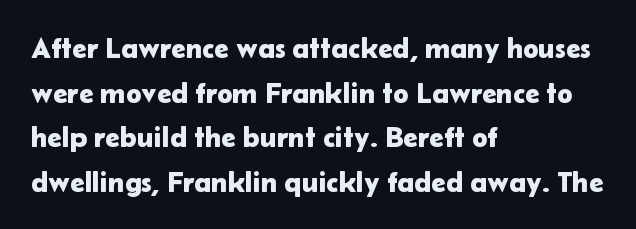
{"serif": "no", "italic": "no", "width": "normal", "stroke_contrast": "low", "x_height": "medium", "monospaced": "no", "underline": "no", "align": "left", "line_spacing": "normal", "line_spacing_ratio": 1.54, "letter_spacing": "normal", "letter_spacing_em": 0.0, "glyph_px": 29}
